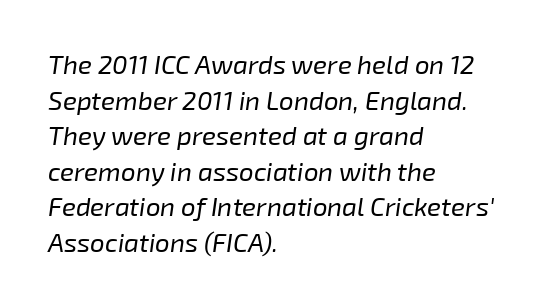
Q: Is the text bold? A: No.
Q: Is the text italic (slanted)? A: Yes, it leans right by about 8 degrees.
Q: Is the text underlined? A: No.
Q: How is the paragraph aligned? A: Left-aligned.
Q: Is the spacing between letters normal or unusually wide? A: Normal.
Q: Is the spacing between lines tight, normal or loose? A: Normal.
